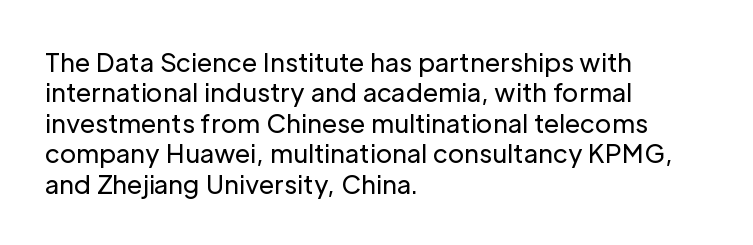
The image shows 25 px text type, upright; set left-aligned, line spacing 1.22x, normal letter spacing, not underlined.
